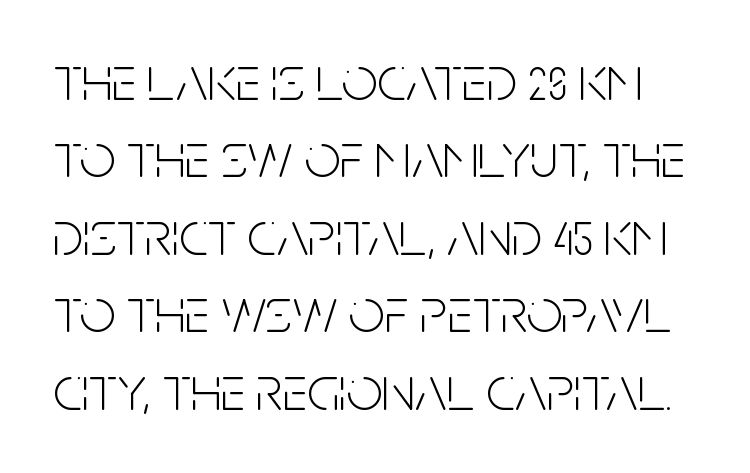
Q: Is the text bold? A: No.
Q: Is the text italic (slanted)? A: No, it is upright.
Q: Is the typeface a serif or a sans-serif typeface? A: Sans-serif.
Q: Is the text underlined? A: No.
Q: Is the spacing between letters normal or unusually wide? A: Normal.
Q: Width (condensed, normal, or wide)? A: Condensed.
Q: Stroke contrast? A: Low.
Q: x-height? A: Large.
Q: Monospaced? A: No.
